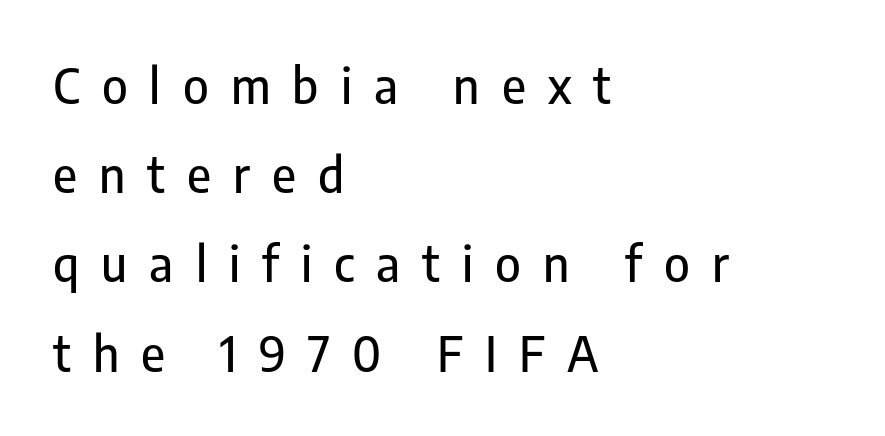
The image shows 49 px condensed sans-serif type, upright; set left-aligned, line spacing 1.82x, unusually wide letter spacing (+0.45 em), not underlined; low stroke contrast and a medium x-height.
